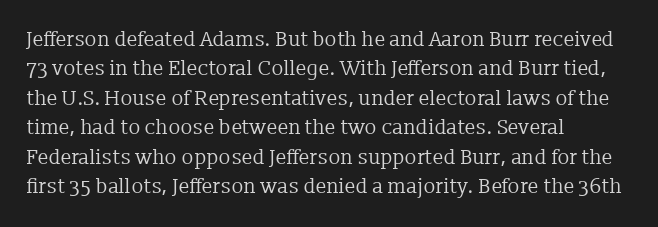
The image shows 20 px text type, upright; set left-aligned, normal line spacing (1.47x), normal letter spacing, not underlined.
